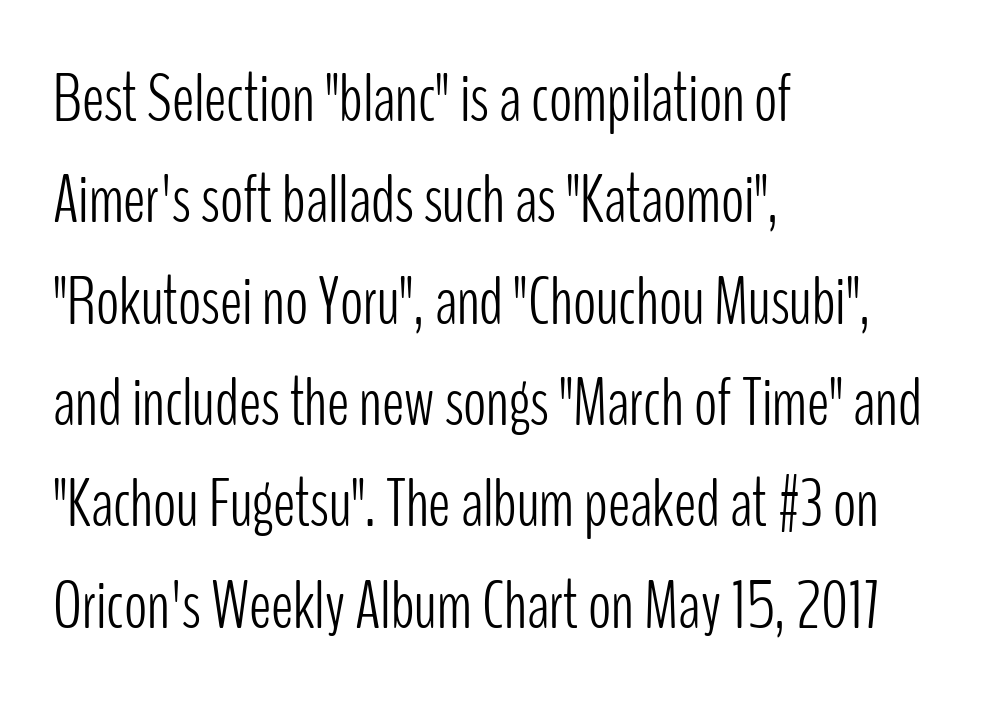
The image shows 68 px light, condensed sans-serif type, upright; set left-aligned, normal line spacing (1.49x), normal letter spacing, not underlined; low stroke contrast and a medium x-height.
